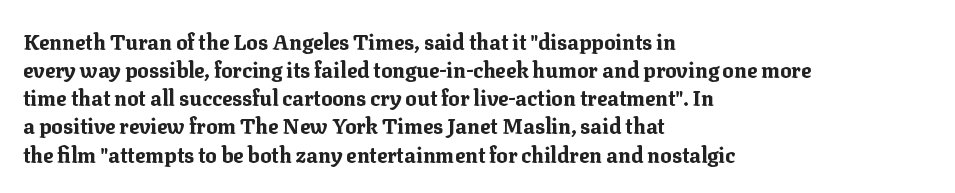
The image shows 21 px bold type, upright; set left-aligned, normal line spacing (1.34x), normal letter spacing, not underlined.
